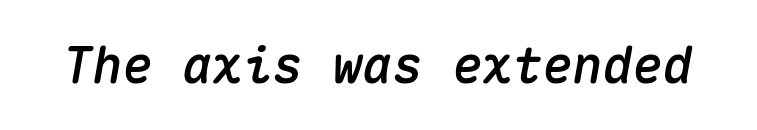
Q: Is the text italic (slanted)? A: Yes, it leans right by about 10 degrees.
Q: Is the text underlined? A: No.
Q: Is the spacing between letters normal or unusually wide? A: Normal.
Q: Width (condensed, normal, or wide)? A: Normal.
Q: Stroke contrast? A: Medium.
Q: x-height? A: Medium.
Q: Monospaced? A: Yes.
